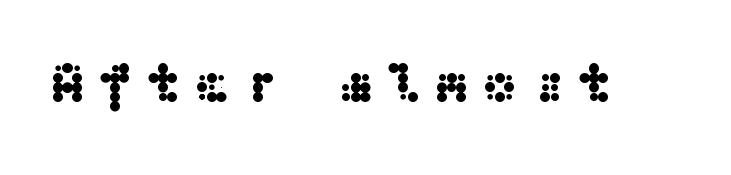
{"serif": "no", "italic": "no", "width": "wide", "stroke_contrast": "medium", "x_height": "medium", "underline": "no", "glyph_px": 58}
